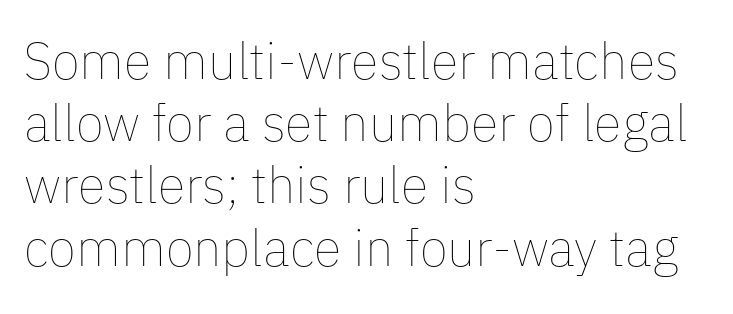
{"italic": "no", "bold": "no", "weight": "thin", "width": "normal", "stroke_contrast": "low", "x_height": "medium", "monospaced": "no", "underline": "no", "align": "left", "line_spacing_ratio": 1.22, "letter_spacing": "normal", "letter_spacing_em": 0.0, "glyph_px": 51}
